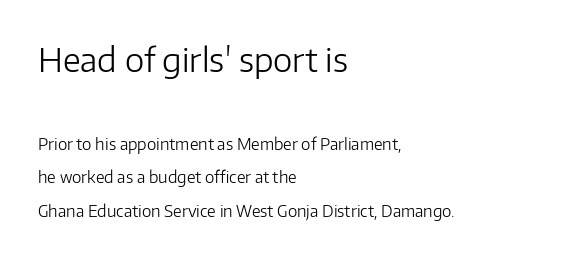
Typesetter's note — upper block bumped up in size, lower block left smaller. These lines are rendered in a variable-pitch font. Compared with typical body copy, the letter spacing here is the same. Italic: no, the glyphs are upright roman.
